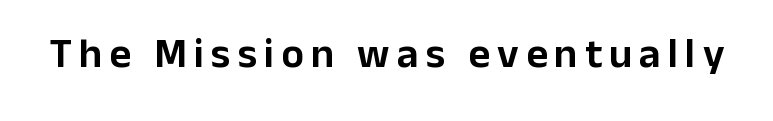
Q: Is the text italic (slanted)? A: No, it is upright.
Q: Is the typeface a serif or a sans-serif typeface? A: Sans-serif.
Q: Is the text underlined? A: No.
Q: Width (condensed, normal, or wide)? A: Normal.
Q: Stroke contrast? A: Low.
Q: x-height? A: Medium.
Q: Monospaced? A: No.
